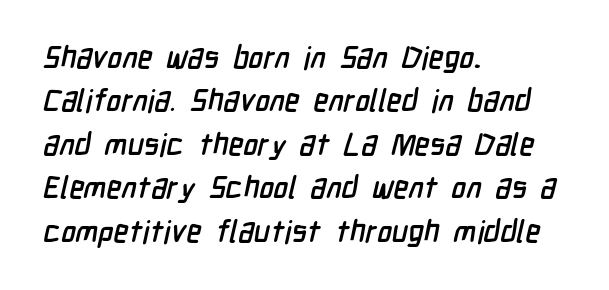
{"serif": "no", "width": "condensed", "stroke_contrast": "low", "x_height": "medium", "monospaced": "no", "underline": "no", "align": "left", "line_spacing": "normal", "line_spacing_ratio": 1.4, "letter_spacing": "normal", "letter_spacing_em": 0.0, "glyph_px": 31}
